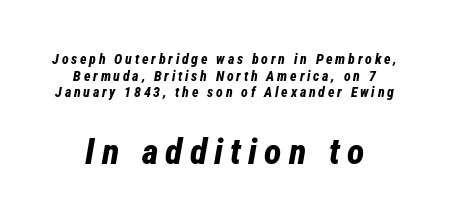
This rendering widens character spacing well past its baseline value. Characters are canted at an angle relative to the baseline's perpendicular. Caption: upper text group reduced, lower text group enlarged. Only glyphs here, with clear space below each row. Note the varied advance widths — an 'i' is clearly narrower than an 'm'. The characters look thick and weighty, a clear bold.
